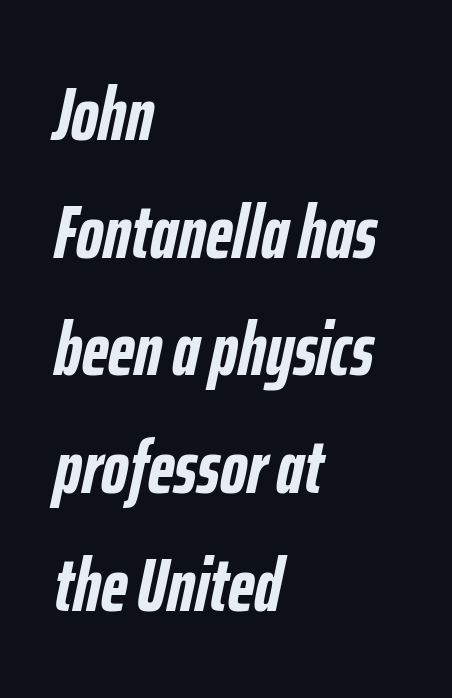
The rows are spaced the way most documents space them. Notice how the stems are inclined rather than vertical — that's the hallmark of italics. Descender tails drop into unmarked territory. This sample has the flowing, uneven cadence of proportional lettering.
